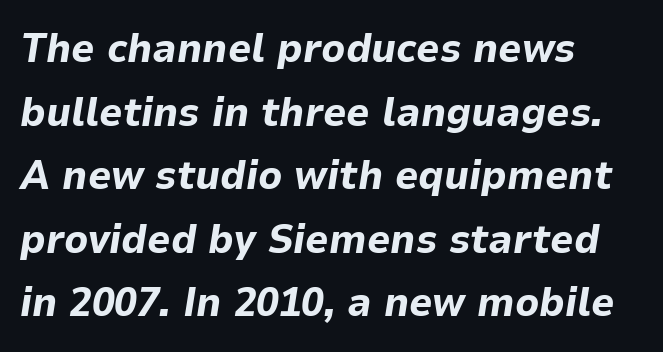
The image shows 41 px bold type, italic (leaning right); set left-aligned, normal line spacing (1.55x), normal letter spacing, not underlined; low stroke contrast and a medium x-height.
